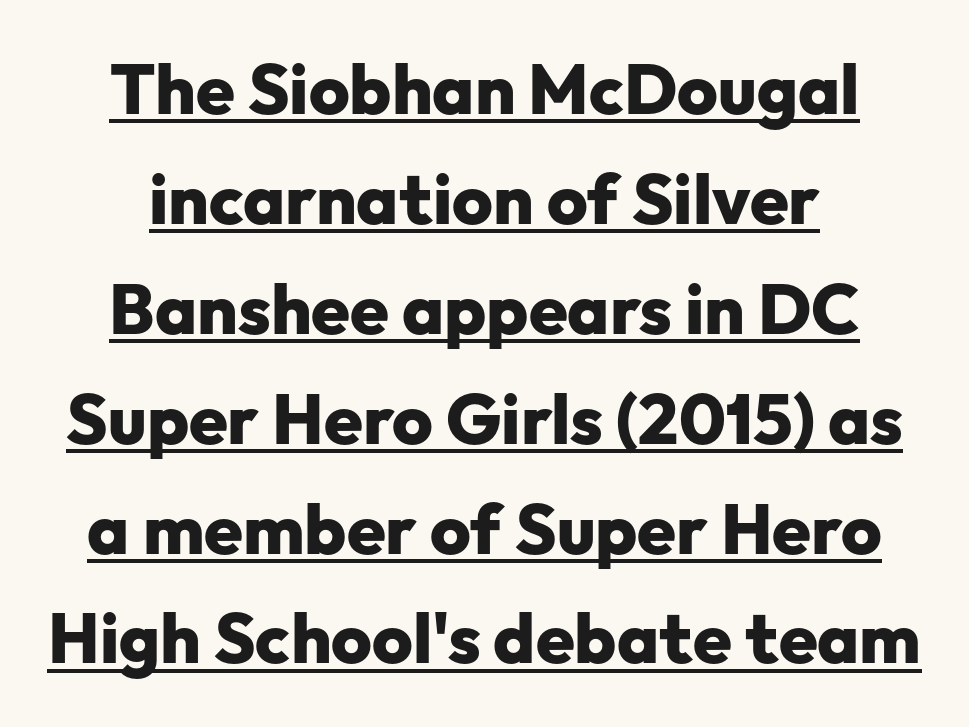
Q: Is the text bold? A: Yes.
Q: Is the text italic (slanted)? A: No, it is upright.
Q: Is the typeface a serif or a sans-serif typeface? A: Sans-serif.
Q: Is the text underlined? A: Yes.
Q: Is the spacing between letters normal or unusually wide? A: Normal.
Q: Is the spacing between lines tight, normal or loose? A: Normal.
Q: Width (condensed, normal, or wide)? A: Normal.
Q: Stroke contrast? A: Low.
Q: x-height? A: Medium.
Q: Monospaced? A: No.
